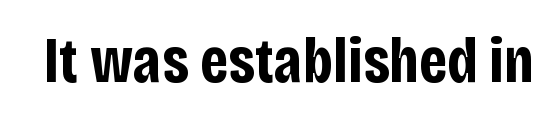
{"serif": "no", "italic": "no", "bold": "yes", "weight": "bold", "width": "condensed", "stroke_contrast": "low", "x_height": "large", "monospaced": "no", "underline": "no", "letter_spacing": "normal", "letter_spacing_em": 0.0, "glyph_px": 64}
